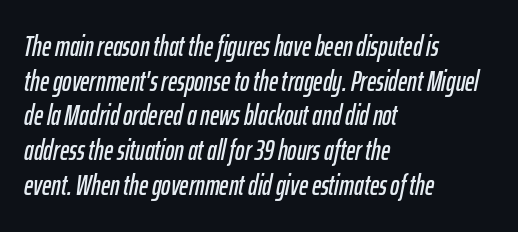
Q: Is the text italic (slanted)? A: Yes, it leans right by about 12 degrees.
Q: Is the text underlined? A: No.
Q: How is the paragraph aligned? A: Left-aligned.
Q: Is the spacing between letters normal or unusually wide? A: Normal.
Q: Width (condensed, normal, or wide)? A: Condensed.
Q: Stroke contrast? A: Low.
Q: x-height? A: Medium.
Q: Monospaced? A: No.
